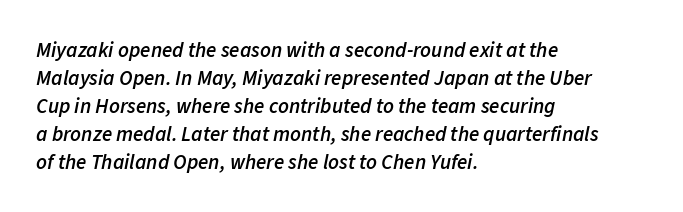
Q: Is the text bold? A: Semi-bold.
Q: Is the text italic (slanted)? A: Yes, it leans right by about 11 degrees.
Q: Is the text underlined? A: No.
Q: How is the paragraph aligned? A: Left-aligned.
Q: Is the spacing between letters normal or unusually wide? A: Normal.
Q: Is the spacing between lines tight, normal or loose? A: Normal.
